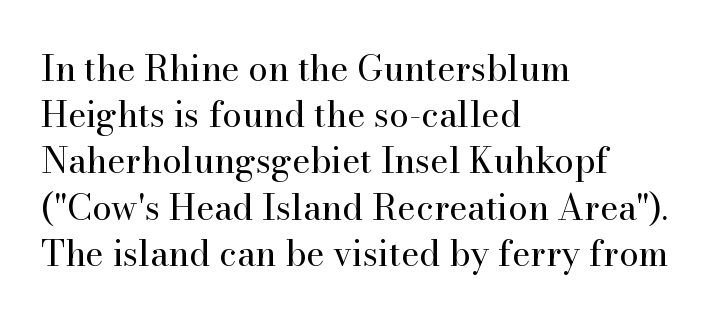
{"serif": "yes", "italic": "no", "bold": "no", "weight": "regular", "width": "normal", "stroke_contrast": "high", "x_height": "small", "monospaced": "no", "underline": "no", "align": "left", "line_spacing": "normal", "line_spacing_ratio": 1.32, "letter_spacing": "normal", "letter_spacing_em": 0.0, "glyph_px": 35}
